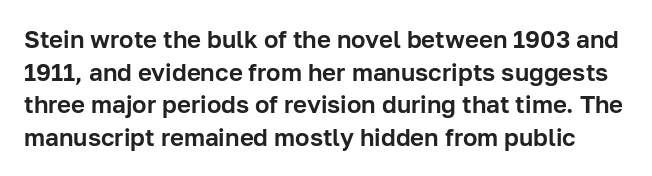
Q: Is the text italic (slanted)? A: No, it is upright.
Q: Is the text underlined? A: No.
Q: Is the spacing between letters normal or unusually wide? A: Normal.
Q: Is the spacing between lines tight, normal or loose? A: Normal.
